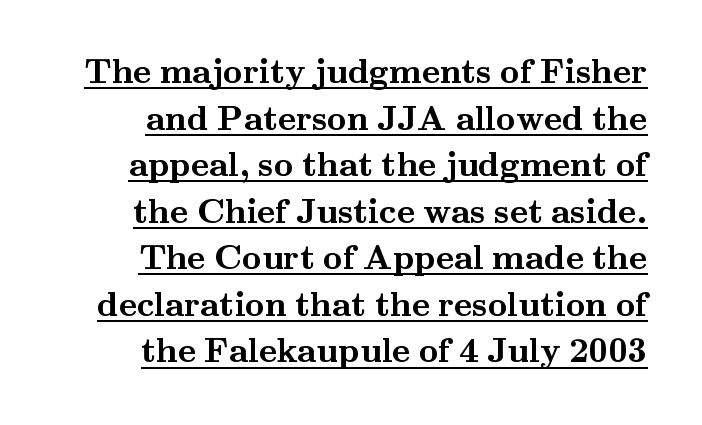
{"serif": "yes", "italic": "no", "bold": "yes", "weight": "semibold", "width": "wide", "stroke_contrast": "medium", "x_height": "small", "monospaced": "no", "underline": "yes", "line_spacing": "normal", "line_spacing_ratio": 1.37, "letter_spacing": "normal", "letter_spacing_em": 0.0, "glyph_px": 34}
